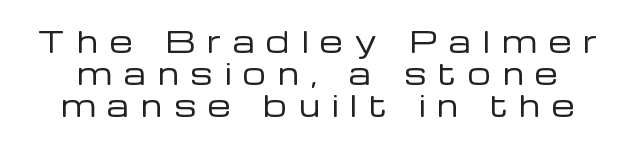
Q: Is the text bold? A: No.
Q: Is the text italic (slanted)? A: No, it is upright.
Q: Is the typeface a serif or a sans-serif typeface? A: Sans-serif.
Q: Is the text underlined? A: No.
Q: Is the spacing between letters normal or unusually wide? A: Unusually wide.
Q: Is the spacing between lines tight, normal or loose? A: Tight.
Q: Width (condensed, normal, or wide)? A: Normal.
Q: Stroke contrast? A: Low.
Q: x-height? A: Medium.
Q: Monospaced? A: No.
